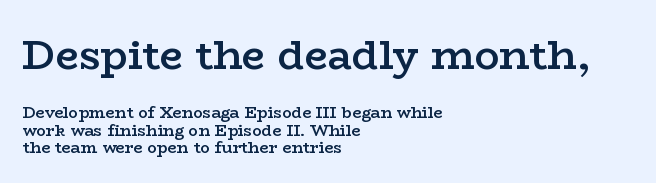
Q: Is the text bold? A: Semi-bold.
Q: Is the text italic (slanted)? A: No, it is upright.
Q: Is the typeface a serif or a sans-serif typeface? A: Serif.
Q: Is the text underlined? A: No.
Q: How is the paragraph aligned? A: Left-aligned.
Q: Is the spacing between letters normal or unusually wide? A: Normal.
Q: Is the spacing between lines tight, normal or loose? A: Tight.
Q: Which block of text is set in a larger size, the first (top) or the second (bottom)? A: The first (top) one.
Q: Width (condensed, normal, or wide)? A: Wide.
Q: Stroke contrast? A: Low.
Q: x-height? A: Medium.
Q: Monospaced? A: No.
